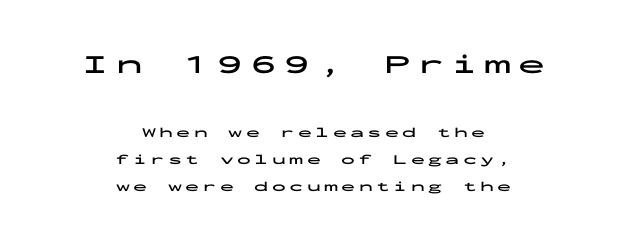
The image shows 27 px bold type, upright; set centered, loose line spacing (1.96x), unusually wide letter spacing (+0.24 em), not underlined; the first (top) block is 1.93x larger.
